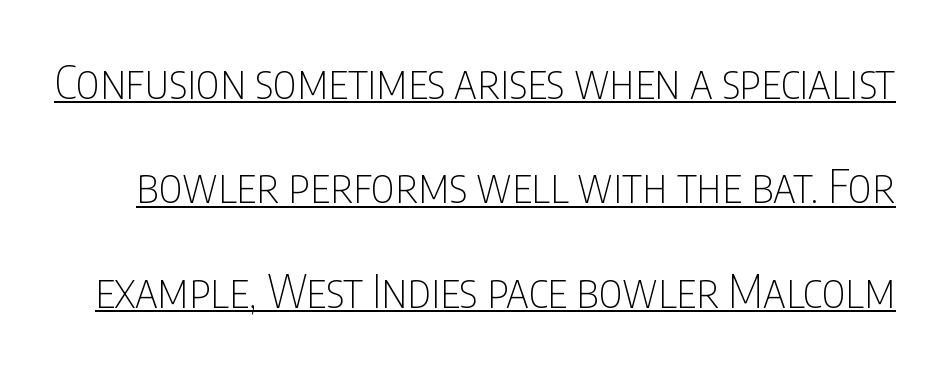
{"serif": "no", "italic": "no", "bold": "no", "weight": "thin", "width": "condensed", "stroke_contrast": "low", "x_height": "large", "monospaced": "no", "underline": "yes", "line_spacing": "loose", "line_spacing_ratio": 2.27, "letter_spacing": "normal", "letter_spacing_em": 0.0, "glyph_px": 46}
